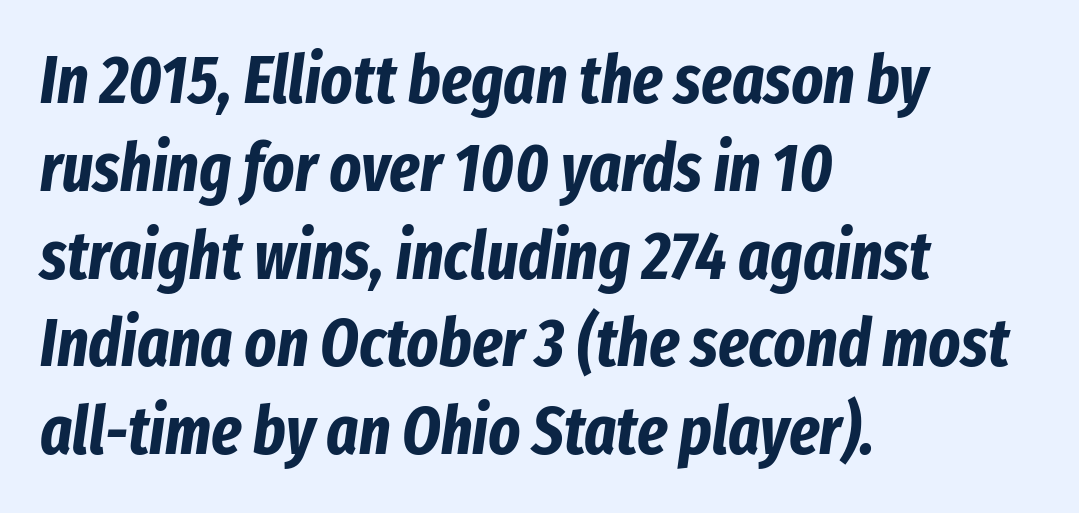
{"italic": "yes", "lean": "right", "slant_degrees": 8, "bold": "yes", "weight": "bold", "width": "condensed", "stroke_contrast": "low", "x_height": "medium", "monospaced": "no", "underline": "no", "align": "left", "line_spacing": "normal", "line_spacing_ratio": 1.31, "letter_spacing": "normal", "letter_spacing_em": 0.0, "glyph_px": 67}
